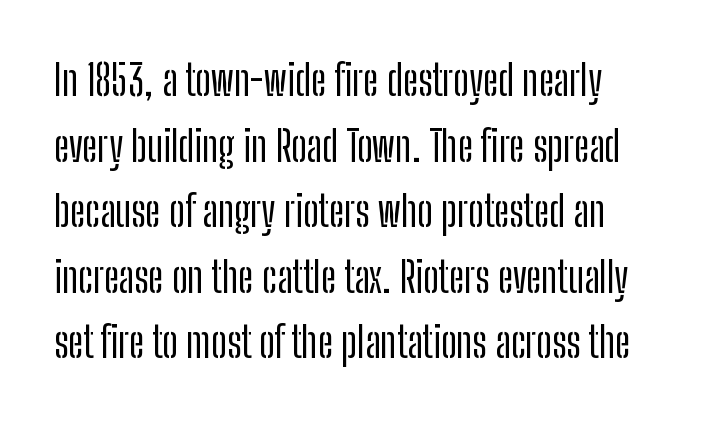
{"serif": "no", "italic": "no", "width": "condensed", "stroke_contrast": "low", "x_height": "medium", "monospaced": "no", "underline": "no", "line_spacing": "normal", "line_spacing_ratio": 1.56, "letter_spacing": "normal", "letter_spacing_em": 0.0, "glyph_px": 42}
